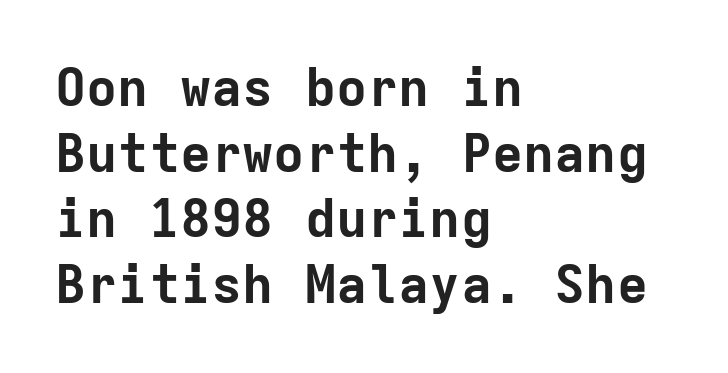
Q: Is the text bold? A: Yes.
Q: Is the text italic (slanted)? A: No, it is upright.
Q: Is the typeface a serif or a sans-serif typeface? A: Sans-serif.
Q: Is the text underlined? A: No.
Q: How is the paragraph aligned? A: Left-aligned.
Q: Is the spacing between letters normal or unusually wide? A: Normal.
Q: Is the spacing between lines tight, normal or loose? A: Normal.
Q: Width (condensed, normal, or wide)? A: Normal.
Q: Stroke contrast? A: Low.
Q: x-height? A: Medium.
Q: Monospaced? A: Yes.
